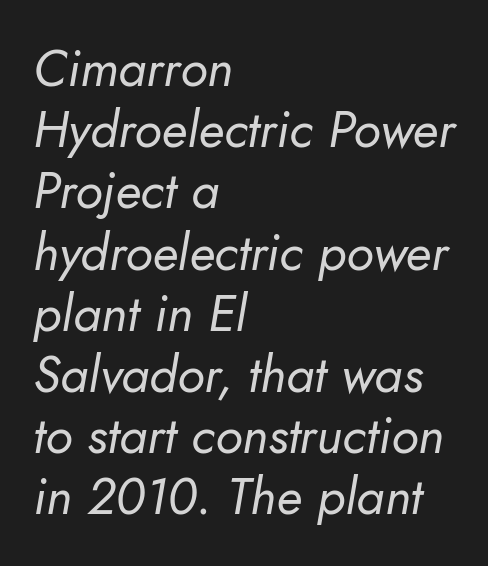
Q: Is the text bold? A: No.
Q: Is the text italic (slanted)? A: Yes, it leans right by about 10 degrees.
Q: Is the text underlined? A: No.
Q: How is the paragraph aligned? A: Left-aligned.
Q: Is the spacing between letters normal or unusually wide? A: Normal.
Q: Width (condensed, normal, or wide)? A: Normal.
Q: Stroke contrast? A: Low.
Q: x-height? A: Small.
Q: Monospaced? A: No.
